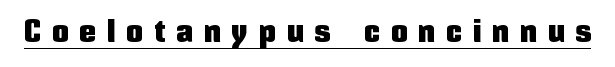
{"serif": "no", "italic": "no", "width": "condensed", "stroke_contrast": "low", "x_height": "medium", "monospaced": "no", "underline": "yes", "letter_spacing": "wide", "letter_spacing_em": 0.37, "glyph_px": 32}
